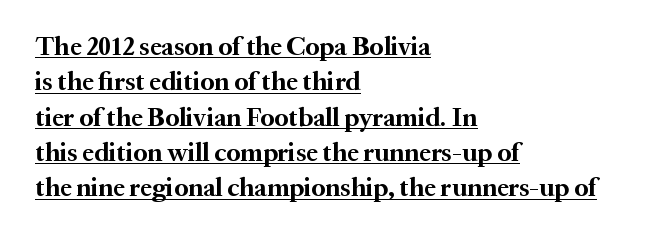
Q: Is the text bold? A: Yes.
Q: Is the text italic (slanted)? A: No, it is upright.
Q: Is the text underlined? A: Yes.
Q: How is the paragraph aligned? A: Left-aligned.
Q: Is the spacing between letters normal or unusually wide? A: Normal.
Q: Is the spacing between lines tight, normal or loose? A: Normal.
